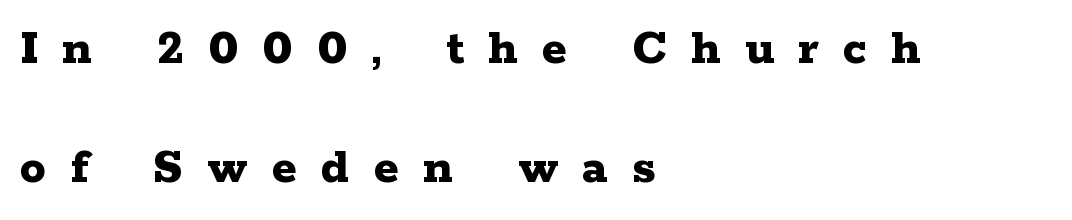
Q: Is the text bold? A: Yes.
Q: Is the text italic (slanted)? A: No, it is upright.
Q: Is the typeface a serif or a sans-serif typeface? A: Serif.
Q: Is the text underlined? A: No.
Q: How is the paragraph aligned? A: Left-aligned.
Q: Is the spacing between letters normal or unusually wide? A: Unusually wide.
Q: Is the spacing between lines tight, normal or loose? A: Loose.
Q: Width (condensed, normal, or wide)? A: Wide.
Q: Stroke contrast? A: Low.
Q: x-height? A: Medium.
Q: Monospaced? A: No.
